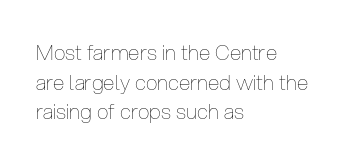
Quick note: underline off. Do the letters lean? They stand straight. The text block is weighted toward the left margin, trailing off unevenly rightward. This rendering leaves character spacing at its baseline value. Vertical spacing — default.
